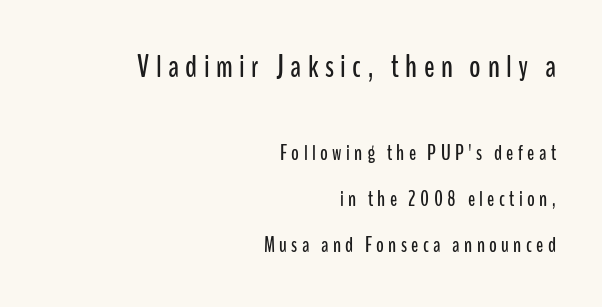
Style check: upright. This block would shrink considerably if given ordinary leading; it's expanded now. Right-aligned paragraph, ragged on the left. Letterform terminals end flat and unadorned throughout the passage.
